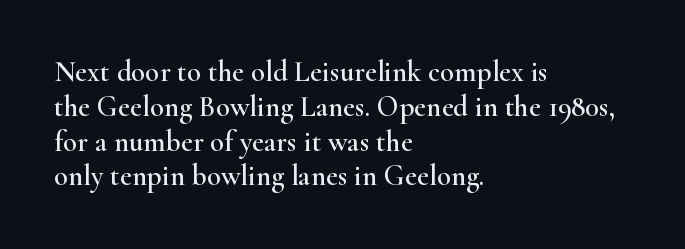
{"serif": "yes", "italic": "no", "width": "wide", "stroke_contrast": "high", "x_height": "small", "monospaced": "no", "underline": "no", "align": "left", "line_spacing_ratio": 1.2, "letter_spacing": "normal", "letter_spacing_em": 0.0, "glyph_px": 29}
